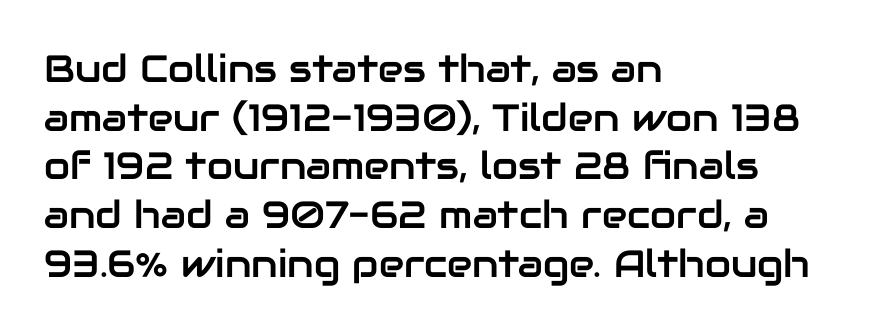
Q: Is the text italic (slanted)? A: No, it is upright.
Q: Is the typeface a serif or a sans-serif typeface? A: Sans-serif.
Q: Is the text underlined? A: No.
Q: How is the paragraph aligned? A: Left-aligned.
Q: Is the spacing between letters normal or unusually wide? A: Normal.
Q: Is the spacing between lines tight, normal or loose? A: Normal.
Q: Width (condensed, normal, or wide)? A: Normal.
Q: Stroke contrast? A: Low.
Q: x-height? A: Medium.
Q: Monospaced? A: No.
